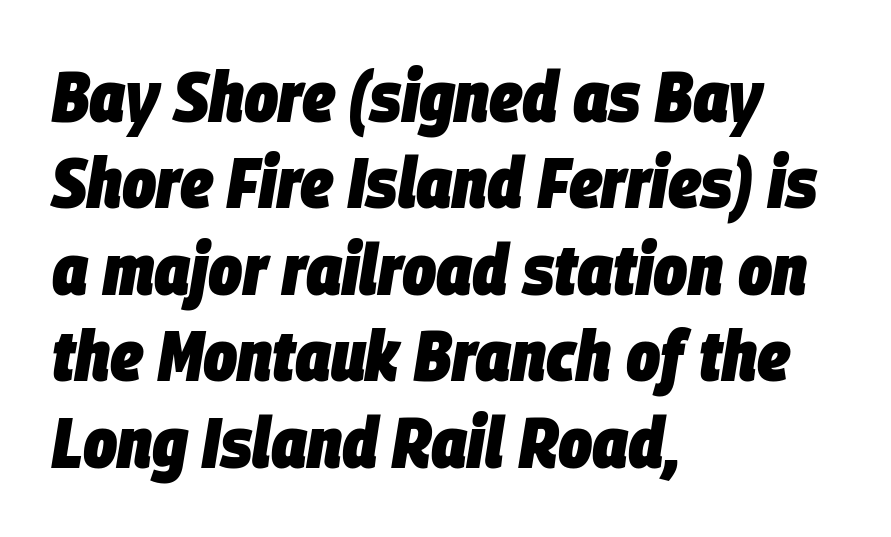
The image shows 72 px heavy, condensed type, italic (leaning right); set left-aligned, line spacing 1.2x, normal letter spacing, not underlined; low stroke contrast and a large x-height.
